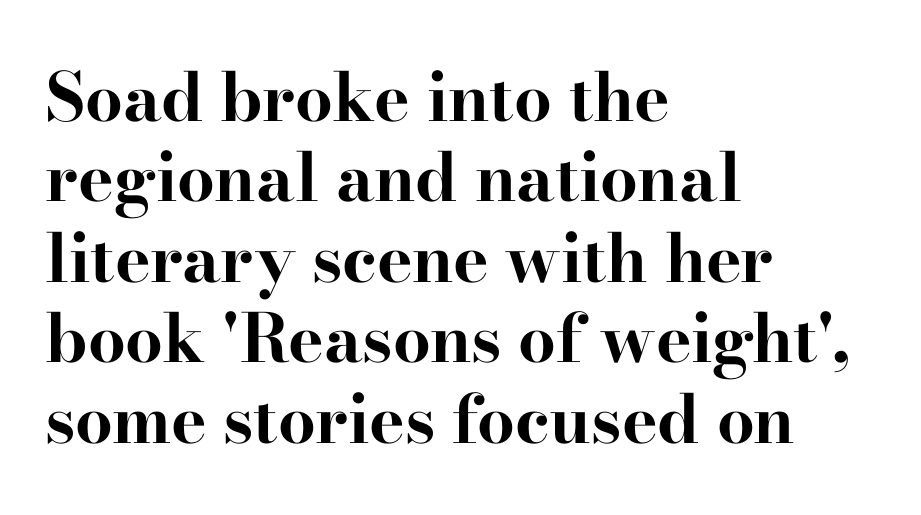
Q: Is the text bold? A: Yes.
Q: Is the text italic (slanted)? A: No, it is upright.
Q: Is the typeface a serif or a sans-serif typeface? A: Serif.
Q: Is the text underlined? A: No.
Q: How is the paragraph aligned? A: Left-aligned.
Q: Is the spacing between letters normal or unusually wide? A: Normal.
Q: Width (condensed, normal, or wide)? A: Wide.
Q: Stroke contrast? A: High.
Q: x-height? A: Small.
Q: Monospaced? A: No.
